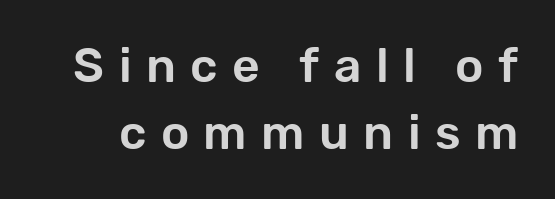
Q: Is the text italic (slanted)? A: No, it is upright.
Q: Is the typeface a serif or a sans-serif typeface? A: Sans-serif.
Q: Is the text underlined? A: No.
Q: Is the spacing between letters normal or unusually wide? A: Unusually wide.
Q: Is the spacing between lines tight, normal or loose? A: Normal.
Q: Width (condensed, normal, or wide)? A: Normal.
Q: Stroke contrast? A: Low.
Q: x-height? A: Medium.
Q: Monospaced? A: No.
